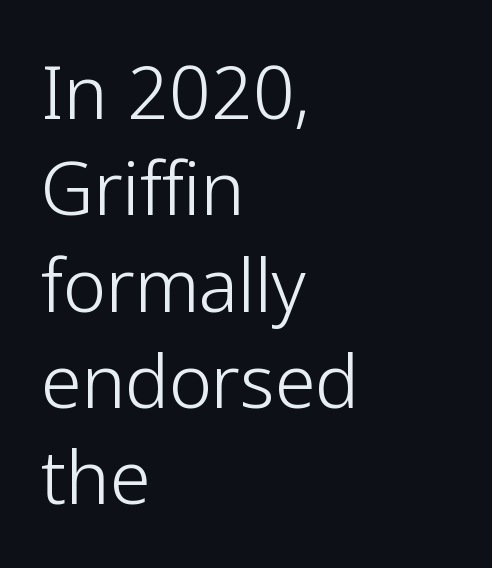
Quick note: underline off. A typesetter would call this proportional, since set widths differ per character. Line starts are locked; line ends wander. Rows of type keep a routine distance in the vertical direction. Every character sits straight up, as roman type does. Heaviness? Minimal to ordinary, like unemphasized prose.
